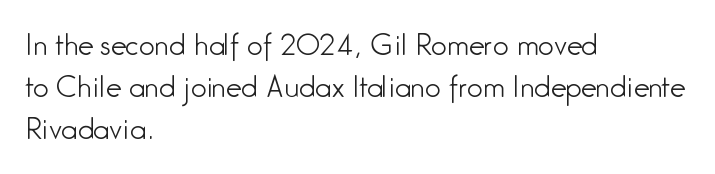
What's the leading like? Ordinary, nothing unusual. Caption: multi-line text, flush left, ragged right. You could not count columns in this text — the font is proportionally spaced. No extra ink here — the face is not bold.
